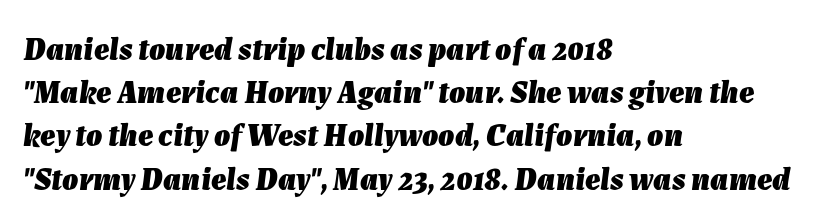
Q: Is the text bold? A: Yes.
Q: Is the text italic (slanted)? A: Yes, it leans right by about 7 degrees.
Q: Is the text underlined? A: No.
Q: How is the paragraph aligned? A: Left-aligned.
Q: Is the spacing between letters normal or unusually wide? A: Normal.
Q: Is the spacing between lines tight, normal or loose? A: Normal.
Q: Width (condensed, normal, or wide)? A: Normal.
Q: Stroke contrast? A: Low.
Q: x-height? A: Medium.
Q: Monospaced? A: No.
